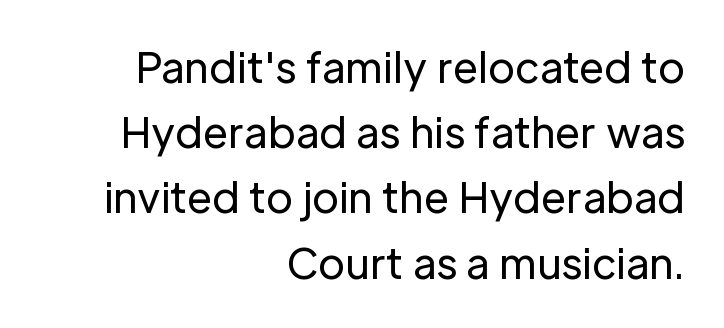
Is the stroke heavy? The answer is a plain regular-or-lighter. Teacher's note: observe the even right margin — that is flush-right alignment. The lettering holds an erect, upright posture throughout. Characters follow at the spacing the type designer built in. Successive baselines arrive at the customary interval. A clean baseline with only descenders dipping below it.
